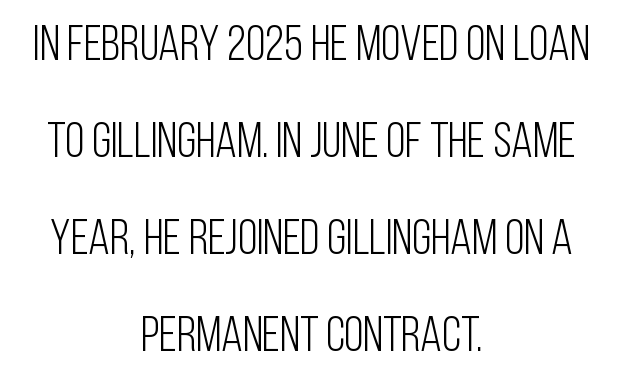
{"serif": "no", "italic": "no", "bold": "no", "weight": "light", "width": "condensed", "stroke_contrast": "low", "x_height": "large", "monospaced": "no", "underline": "no", "align": "center", "line_spacing": "loose", "line_spacing_ratio": 1.94, "letter_spacing": "normal", "letter_spacing_em": 0.0, "glyph_px": 50}
